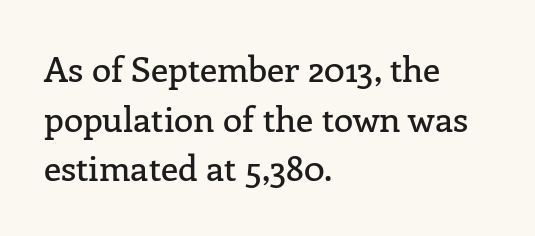
{"serif": "yes", "italic": "no", "width": "normal", "stroke_contrast": "low", "x_height": "medium", "monospaced": "no", "underline": "no", "align": "left", "line_spacing": "normal", "line_spacing_ratio": 1.42, "letter_spacing": "normal", "letter_spacing_em": 0.0, "glyph_px": 35}
